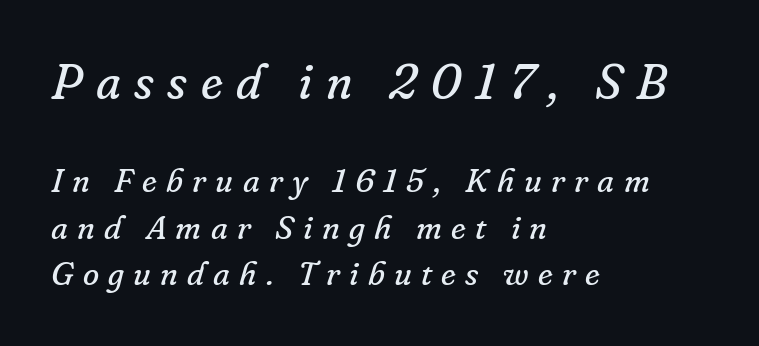
The image shows 49 px regular-weight serif type, italic (leaning right); set left-aligned, normal line spacing (1.41x), unusually wide letter spacing (+0.28 em), not underlined; the first (top) block is 1.48x larger; low stroke contrast and a small x-height.
